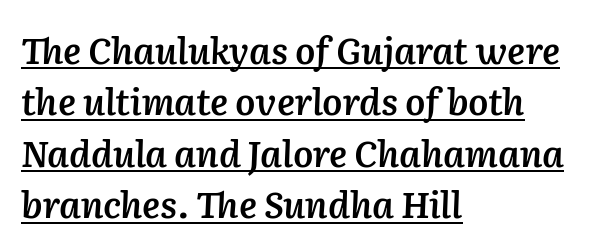
{"italic": "yes", "lean": "right", "slant_degrees": 2, "bold": "semi", "weight": "semibold", "width": "normal", "stroke_contrast": "low", "x_height": "medium", "monospaced": "no", "underline": "yes", "align": "left", "line_spacing": "normal", "line_spacing_ratio": 1.43, "letter_spacing": "normal", "letter_spacing_em": 0.0, "glyph_px": 36}
